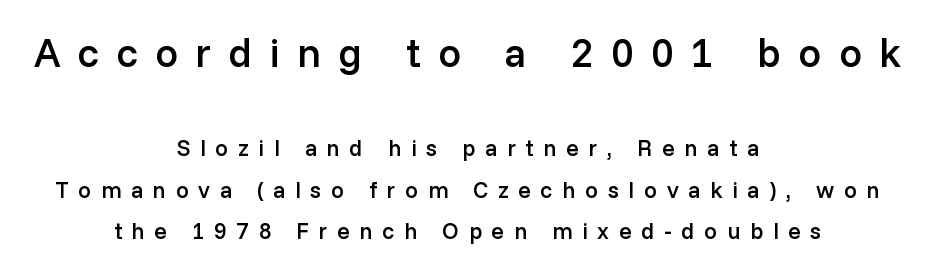
Q: Is the text bold? A: Semi-bold.
Q: Is the text italic (slanted)? A: No, it is upright.
Q: Is the typeface a serif or a sans-serif typeface? A: Sans-serif.
Q: Is the text underlined? A: No.
Q: How is the paragraph aligned? A: Centered.
Q: Is the spacing between letters normal or unusually wide? A: Unusually wide.
Q: Which block of text is set in a larger size, the first (top) or the second (bottom)? A: The first (top) one.
Q: Width (condensed, normal, or wide)? A: Normal.
Q: Stroke contrast? A: Low.
Q: x-height? A: Medium.
Q: Monospaced? A: No.
